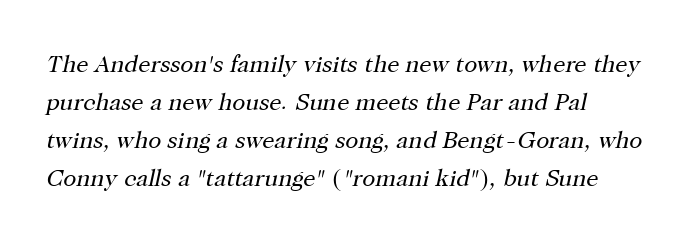
The lettering tilts uniformly, giving the passage an italic look. Weight: regular or lighter. Bare-footed words on every line. Glyph-to-glyph distance matches everyday printed text. Regarding leading, the lines here are spaced in the standard way.
